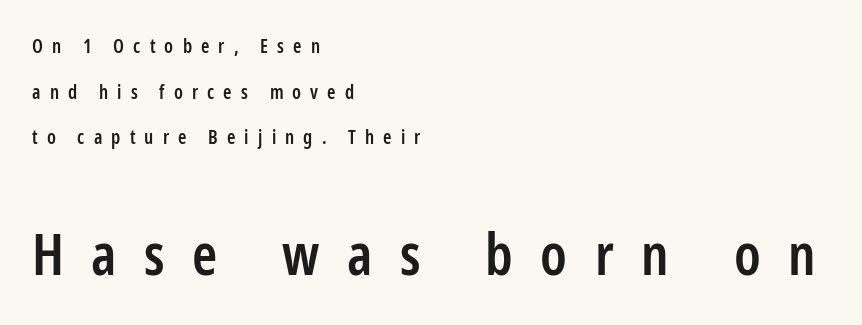
{"serif": "no", "italic": "no", "bold": "semi", "weight": "semibold", "width": "condensed", "stroke_contrast": "low", "x_height": "medium", "monospaced": "no", "underline": "no", "align": "left", "line_spacing": "loose", "line_spacing_ratio": 2.4, "letter_spacing": "wide", "letter_spacing_em": 0.48, "larger_block": "second", "size_ratio": 3.0, "glyph_px": 57}
